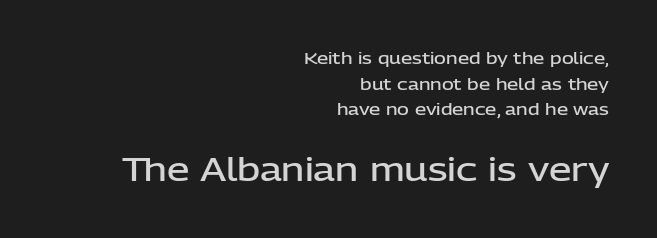
The image shows 32 px semibold sans-serif type, upright; set right-aligned, normal line spacing (1.6x), normal letter spacing, not underlined; the second (bottom) block is 2.0x larger; low stroke contrast and a medium x-height.
